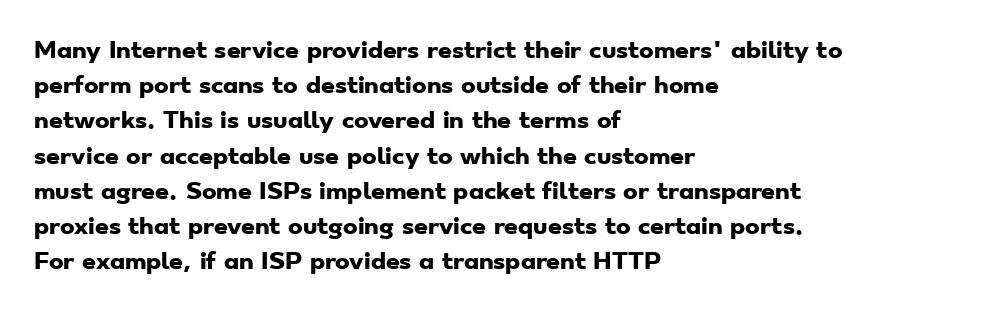
Q: Is the text bold? A: Yes.
Q: Is the text underlined? A: No.
Q: How is the paragraph aligned? A: Left-aligned.
Q: Is the spacing between letters normal or unusually wide? A: Normal.
Q: Is the spacing between lines tight, normal or loose? A: Normal.
